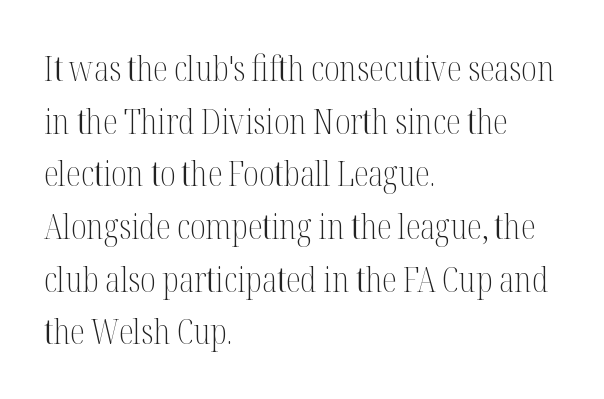
The image shows 34 px light, condensed serif type, upright; set left-aligned, normal line spacing (1.55x), normal letter spacing, not underlined; medium stroke contrast and a medium x-height.
